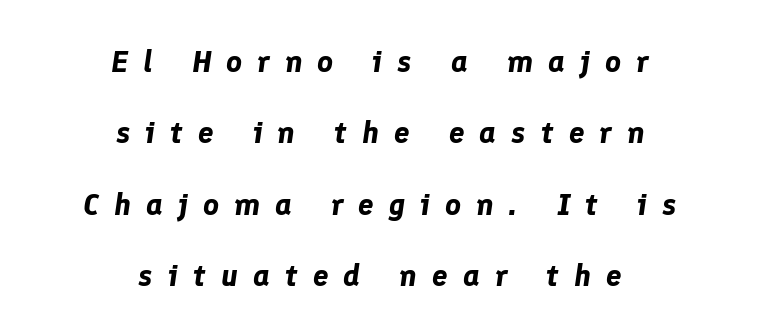
{"italic": "yes", "lean": "right", "slant_degrees": 8, "bold": "yes", "weight": "bold", "width": "normal", "stroke_contrast": "low", "x_height": "medium", "monospaced": "no", "underline": "no", "align": "center", "line_spacing": "loose", "line_spacing_ratio": 2.3, "letter_spacing": "wide", "letter_spacing_em": 0.48, "glyph_px": 31}
